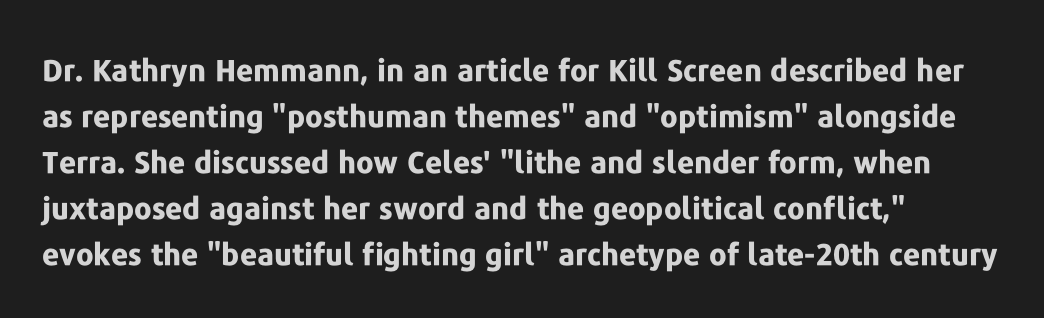
Q: Is the text bold? A: Yes.
Q: Is the text italic (slanted)? A: No, it is upright.
Q: Is the typeface a serif or a sans-serif typeface? A: Sans-serif.
Q: Is the text underlined? A: No.
Q: How is the paragraph aligned? A: Left-aligned.
Q: Is the spacing between letters normal or unusually wide? A: Normal.
Q: Is the spacing between lines tight, normal or loose? A: Normal.
Q: Width (condensed, normal, or wide)? A: Normal.
Q: Stroke contrast? A: Low.
Q: x-height? A: Medium.
Q: Monospaced? A: No.
